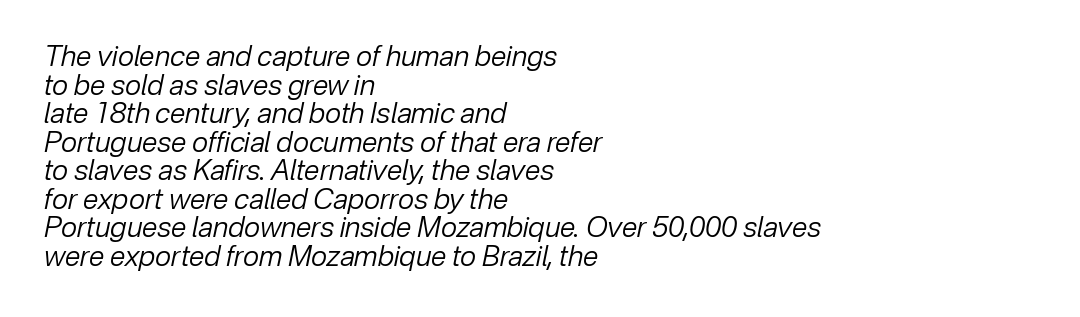
Emphasis-style slanted type is in use. The words here are not underlined. Proportional: the letters do not fall into vertical columns. How are the letters spaced? Ordinarily, with no added tracking. The line-height multiplier appears low, near solid setting. Caption: face not bold, strokes unweighted.
